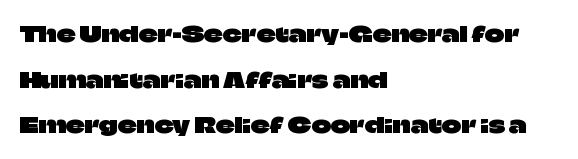
{"italic": "no", "underline": "no", "align": "left", "line_spacing": "loose", "line_spacing_ratio": 2.17, "letter_spacing": "normal", "letter_spacing_em": 0.0, "glyph_px": 21}
